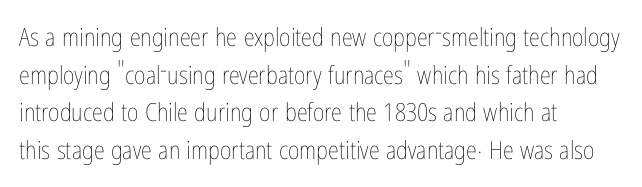
Q: Is the text bold? A: No.
Q: Is the text italic (slanted)? A: No, it is upright.
Q: Is the text underlined? A: No.
Q: How is the paragraph aligned? A: Left-aligned.
Q: Is the spacing between letters normal or unusually wide? A: Normal.
Q: Is the spacing between lines tight, normal or loose? A: Normal.
